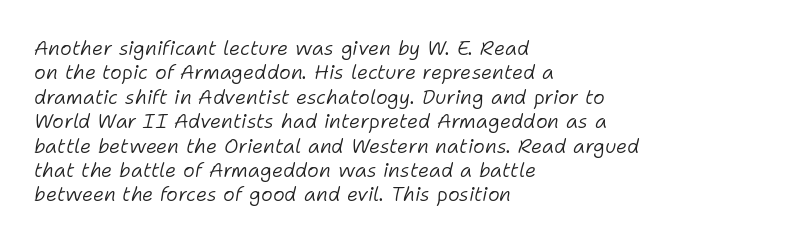
Characters follow at the spacing the type designer built in. Heaviness? Minimal to ordinary, like unemphasized prose. Quick note: underline off. Is the block centered? No — it sits flush against the left margin. There's an unmistakable incline to the writing here.
